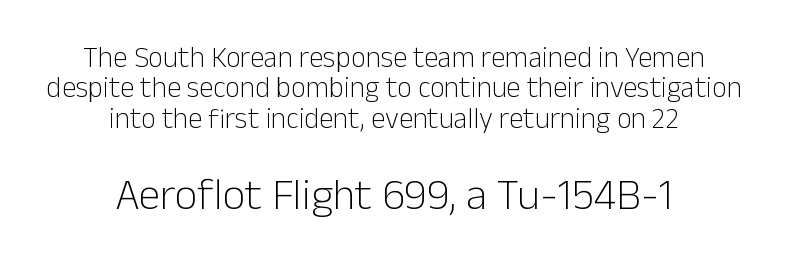
The block of text is dense from top to bottom, with scant space between rows. Two sizes are in play, and the larger belongs to the second block. Type style note: lacks serifs. These lines are centered, leaving both edges ragged.
